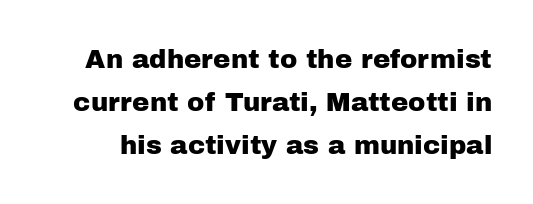
{"italic": "no", "underline": "no", "line_spacing": "normal", "line_spacing_ratio": 1.65, "letter_spacing": "normal", "letter_spacing_em": 0.0, "glyph_px": 26}
